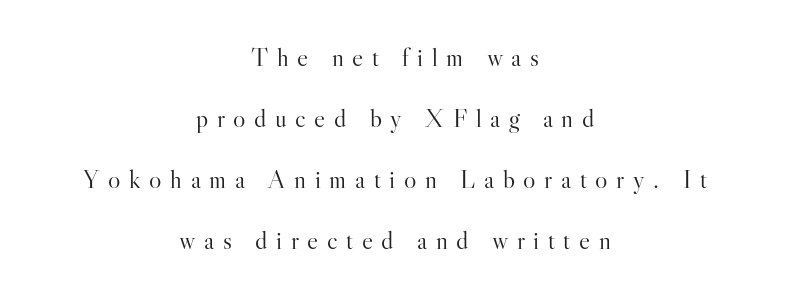
Q: Is the text bold? A: No.
Q: Is the text italic (slanted)? A: No, it is upright.
Q: Is the text underlined? A: No.
Q: How is the paragraph aligned? A: Centered.
Q: Is the spacing between letters normal or unusually wide? A: Unusually wide.
Q: Is the spacing between lines tight, normal or loose? A: Loose.
